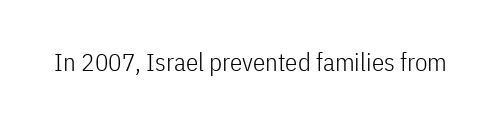
{"italic": "no", "bold": "no", "underline": "no", "letter_spacing": "normal", "letter_spacing_em": 0.0, "glyph_px": 25}
